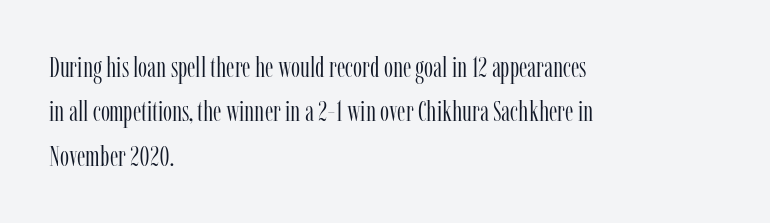
{"serif": "yes", "italic": "no", "bold": "no", "weight": "light", "width": "condensed", "stroke_contrast": "low", "x_height": "medium", "monospaced": "no", "underline": "no", "align": "left", "line_spacing": "normal", "line_spacing_ratio": 1.53, "letter_spacing": "normal", "letter_spacing_em": 0.0, "glyph_px": 29}
